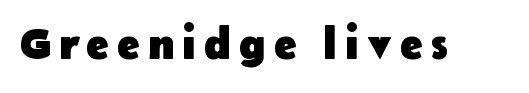
The image shows 44 px heavy sans-serif type, upright; set not underlined; low stroke contrast and a medium x-height.
